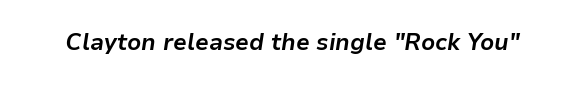
The image shows 23 px bold type, italic (leaning right); set normal letter spacing, not underlined.
